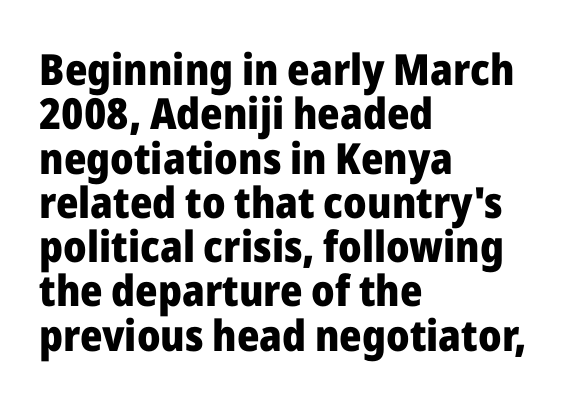
The image shows 43 px heavy sans-serif type, upright; set left-aligned, tight line spacing (1.03x), normal letter spacing, not underlined; low stroke contrast and a medium x-height.
